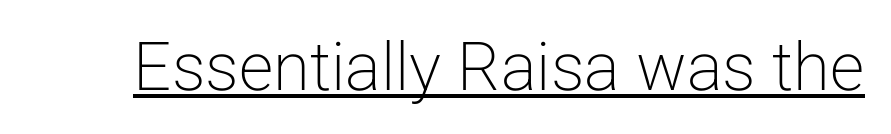
Underline: present. Character widths vary here, with narrow letters taking less room than wide ones. Serifs: no, the terminals of the letterforms are clean. What stands out about the letter spacing? Nothing — it is the standard amount. A roman cut, with each character standing at attention.
